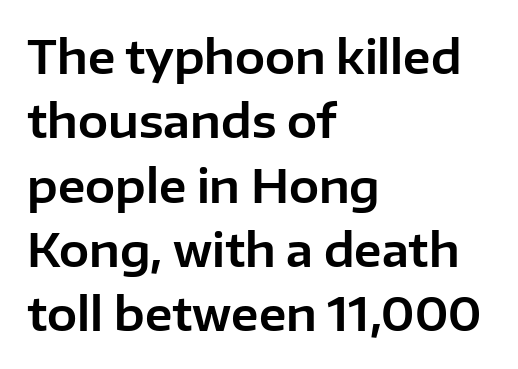
{"serif": "no", "italic": "no", "width": "normal", "stroke_contrast": "low", "x_height": "medium", "monospaced": "no", "underline": "no", "align": "left", "line_spacing": "normal", "line_spacing_ratio": 1.43, "letter_spacing": "normal", "letter_spacing_em": 0.0, "glyph_px": 45}
